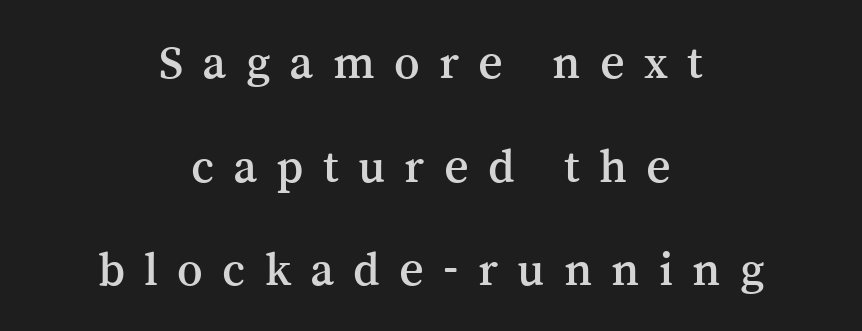
Q: Is the text italic (slanted)? A: No, it is upright.
Q: Is the typeface a serif or a sans-serif typeface? A: Serif.
Q: Is the text underlined? A: No.
Q: How is the paragraph aligned? A: Centered.
Q: Is the spacing between letters normal or unusually wide? A: Unusually wide.
Q: Is the spacing between lines tight, normal or loose? A: Loose.
Q: Width (condensed, normal, or wide)? A: Normal.
Q: Stroke contrast? A: Medium.
Q: x-height? A: Medium.
Q: Monospaced? A: No.
